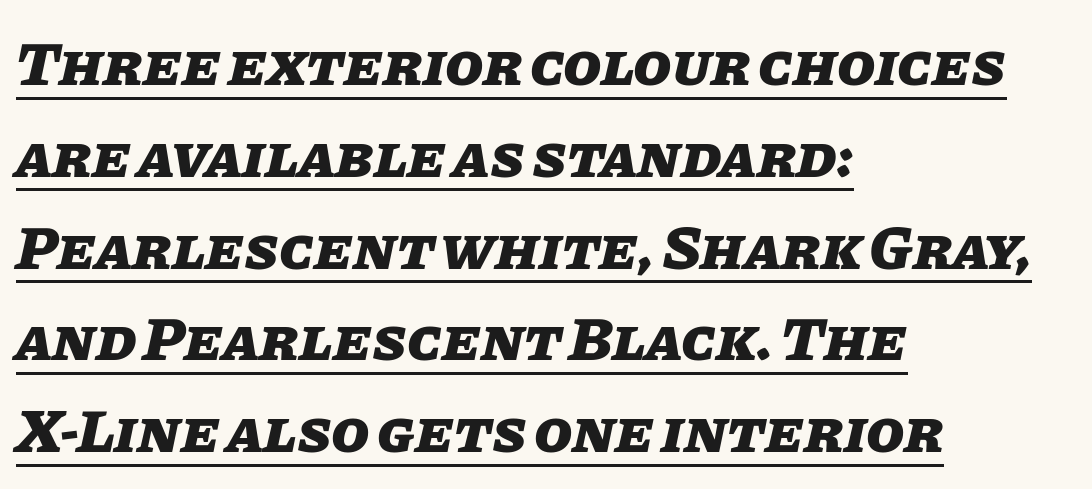
The image shows 62 px heavy type, italic (leaning right); set left-aligned, normal line spacing (1.48x), normal letter spacing, underlined; low stroke contrast and a large x-height.
